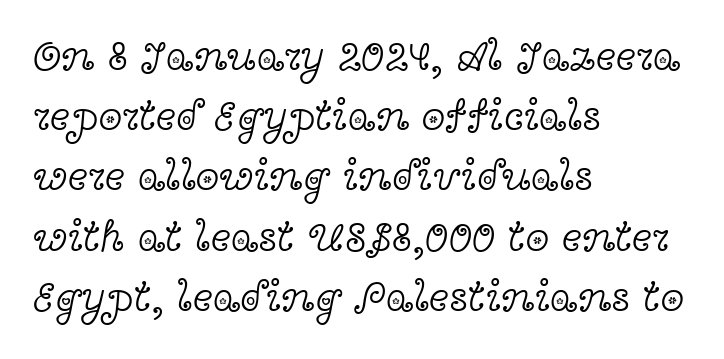
The image shows 43 px light, wide serif type; set left-aligned, normal line spacing (1.4x), normal letter spacing, not underlined; a medium x-height.
